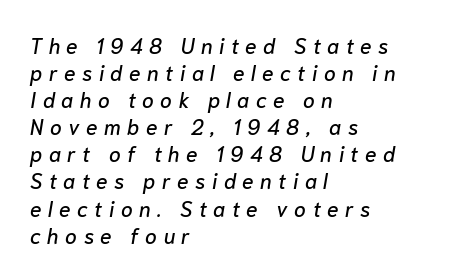
The rendering uses a moderate line-height, typical for paragraphs. Tall strokes in this sample are angled rather than plumb. If you drew a ruler down the left edge, every line would touch it. The zone under the glyphs is completely vacant.
